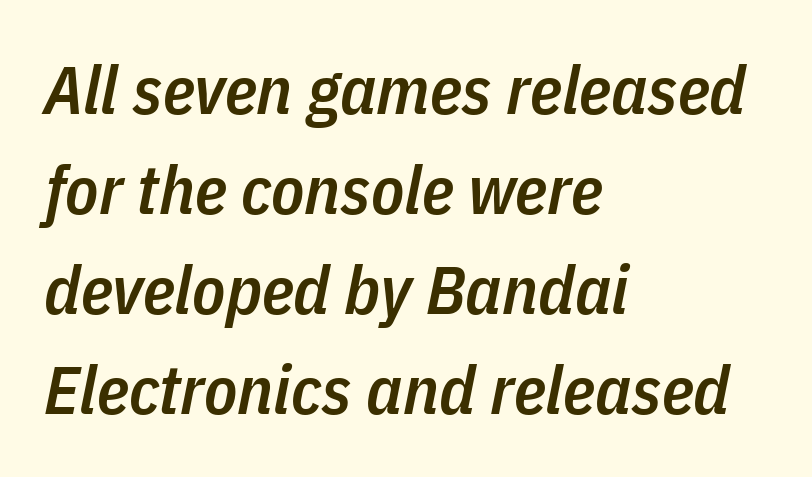
{"italic": "yes", "lean": "right", "slant_degrees": 11, "bold": "semi", "weight": "semibold", "width": "condensed", "stroke_contrast": "low", "x_height": "medium", "monospaced": "no", "underline": "no", "align": "left", "line_spacing": "normal", "line_spacing_ratio": 1.47, "letter_spacing": "normal", "letter_spacing_em": 0.0, "glyph_px": 68}
